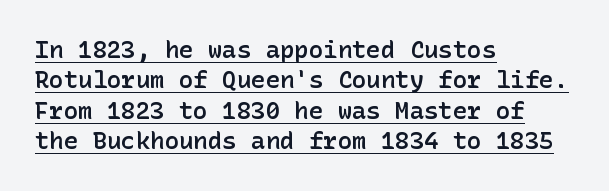
Nope, not italic — everything's standing straight. All the whitespace from short lines collects on the right. Does a line run under the words? Yes, clearly. Spacing between characters is what you'd get straight out of the box. This is the in-between weight designers call semibold or demi. The leading is moderate, giving the passage an even texture.
